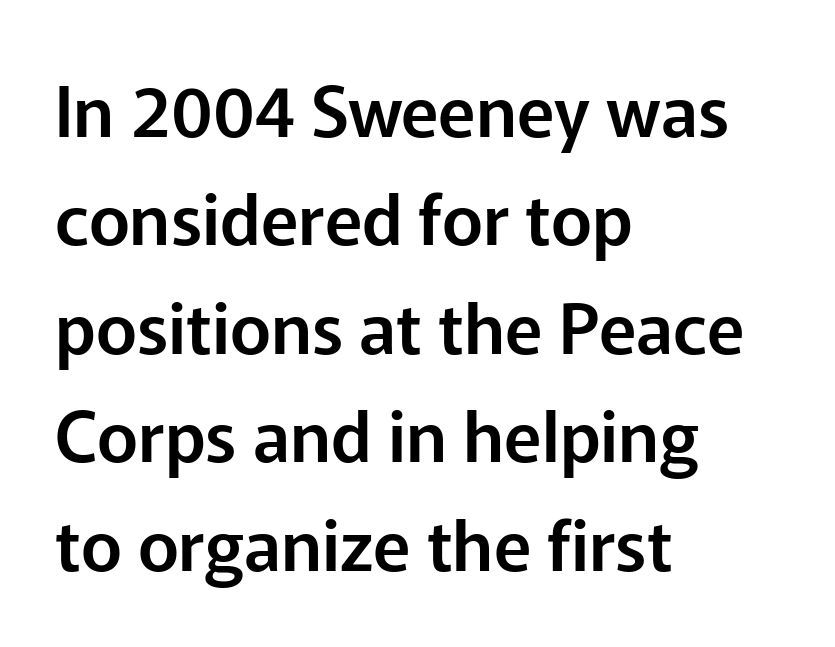
The image shows 70 px sans-serif type, upright; set left-aligned, normal line spacing (1.55x), normal letter spacing, not underlined; low stroke contrast and a medium x-height.
